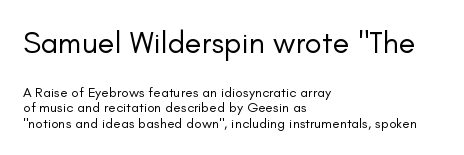
The first block has been scaled up relative to the second. This sample trades vertical openness for compactness between lines. Designer's note — italics off, roman on. This sample uses plain, unmodified letter spacing. I'd call this a sans setting — the letters go barefoot. A typesetter would call this proportional, since set widths differ per character.
